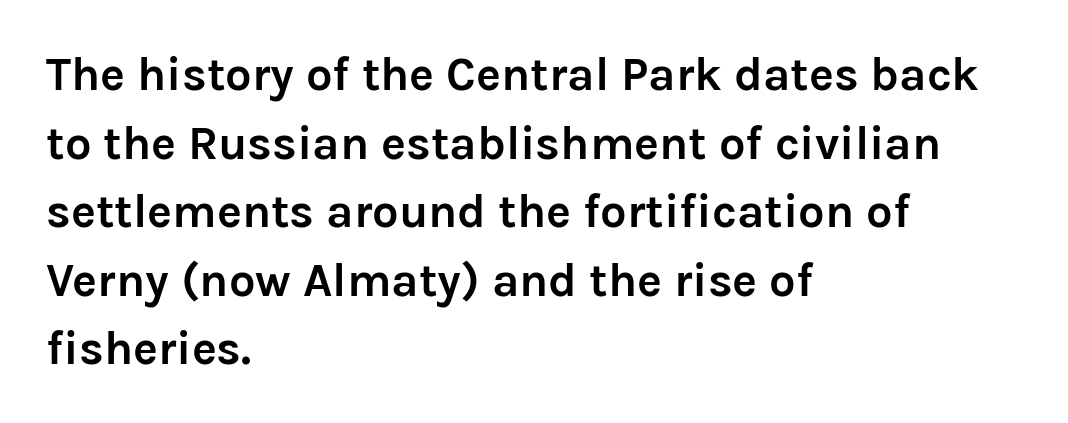
The image shows 47 px semibold sans-serif type, upright; set left-aligned, normal line spacing (1.46x), normal letter spacing, not underlined; low stroke contrast and a medium x-height.
